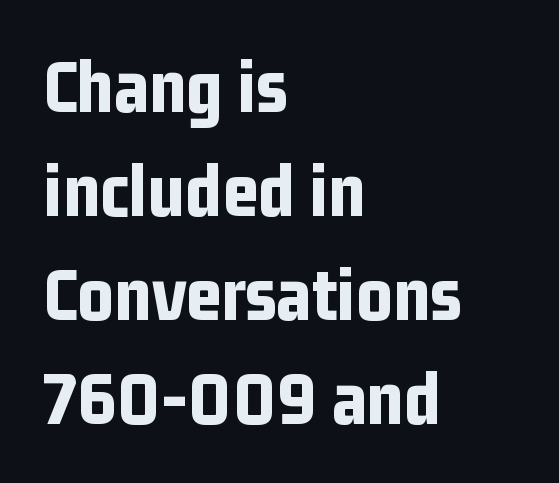
Quick note: not italic, upright. This is heavy type, rendered in bold. No word sits above an underline. This sample has the flowing, uneven cadence of proportional lettering. The tracking reads as untouched default to a designer's eye. Note: no serifs on the glyphs.
